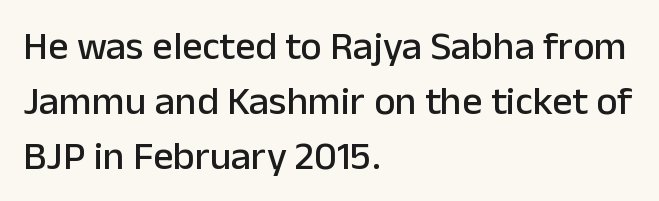
The line-height multiplier appears to be the usual default. Think of a printed novel: that variable character pitch is what you see here. The glyphs are unaccompanied by any horizontal stroke below them. Stroke terminals: plain, sans-serif.
